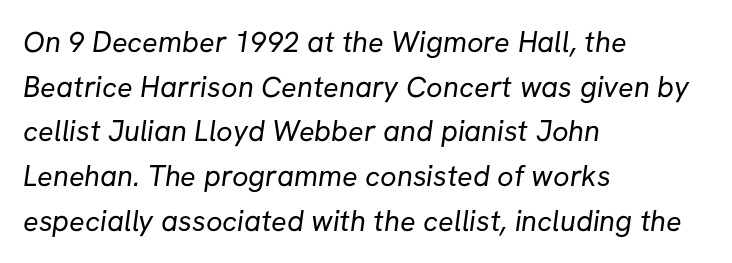
{"serif": "no", "bold": "no", "weight": "regular", "width": "normal", "stroke_contrast": "low", "x_height": "medium", "monospaced": "no", "underline": "no", "align": "left", "line_spacing": "normal", "line_spacing_ratio": 1.54, "letter_spacing": "normal", "letter_spacing_em": 0.0, "glyph_px": 29}
